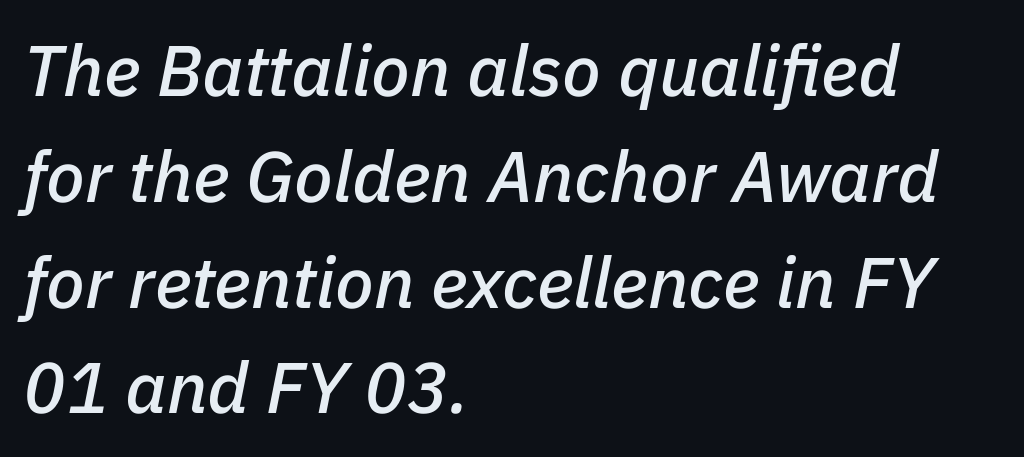
{"italic": "yes", "lean": "right", "slant_degrees": 11, "width": "normal", "stroke_contrast": "low", "x_height": "medium", "monospaced": "no", "underline": "no", "align": "left", "line_spacing": "normal", "line_spacing_ratio": 1.49, "letter_spacing": "normal", "letter_spacing_em": 0.0, "glyph_px": 71}
